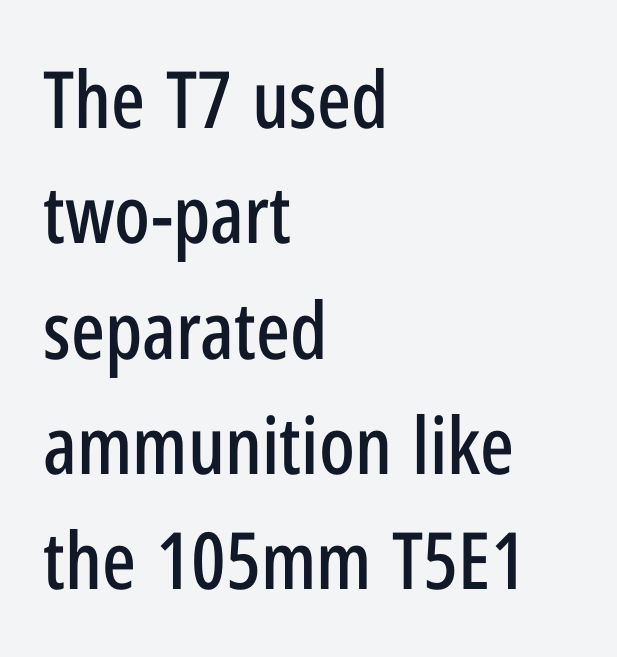
Classification — sans serif. Words appear dense and cohesive because spacing is normal. Summary of vertical rhythm: regular, with standard interline spacing. Underlining? Definitely not there. This rendering uses left alignment, leaving the right contour irregular.
